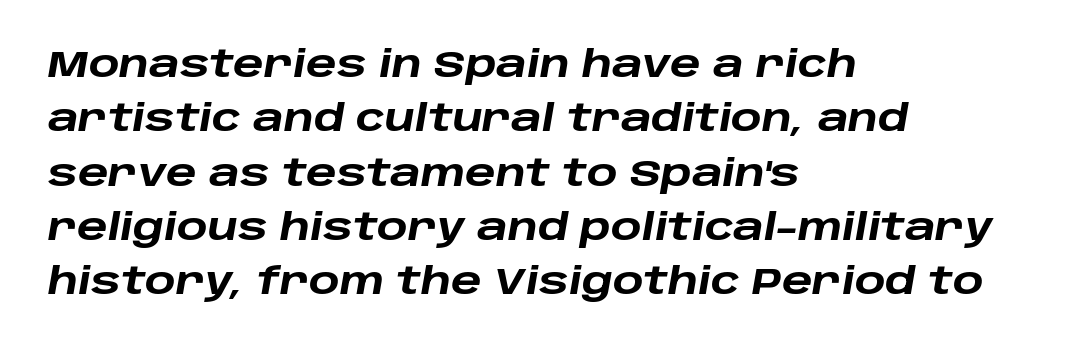
The image shows 36 px heavy, wide type, italic (leaning right); set left-aligned, normal line spacing (1.51x), normal letter spacing, not underlined; low stroke contrast and a large x-height.
